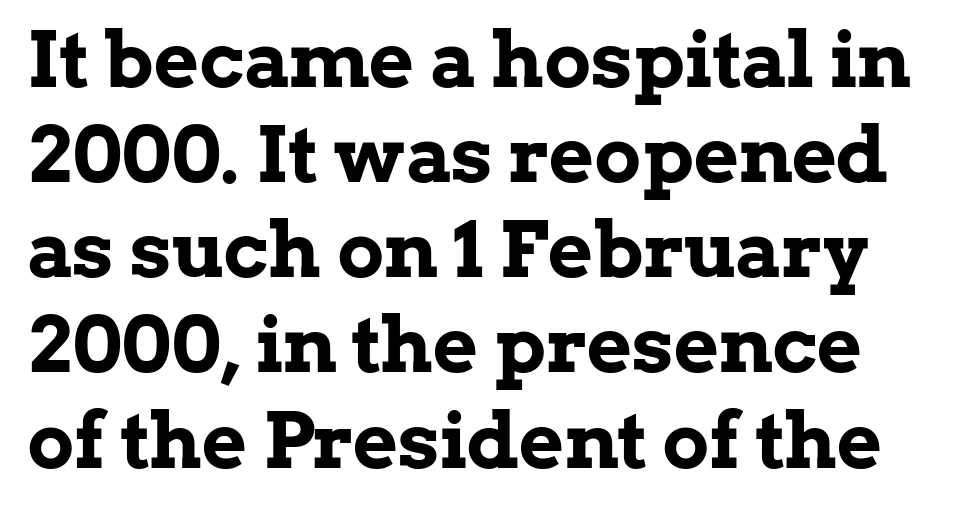
Q: Is the text bold? A: Yes.
Q: Is the text italic (slanted)? A: No, it is upright.
Q: Is the typeface a serif or a sans-serif typeface? A: Serif.
Q: Is the text underlined? A: No.
Q: Is the spacing between letters normal or unusually wide? A: Normal.
Q: Width (condensed, normal, or wide)? A: Normal.
Q: Stroke contrast? A: Low.
Q: x-height? A: Medium.
Q: Monospaced? A: No.
